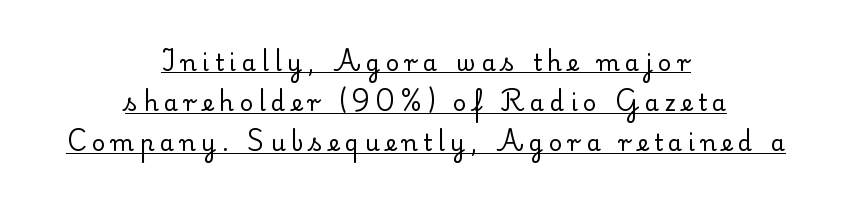
The whitespace from short lines is split evenly between both sides. Glance below the letters and you will spot a drawn line. Do the letters lean? They stand straight. The letterforms sit at book weight or below. The face used here is rendered with a markedly widened letterfit.
